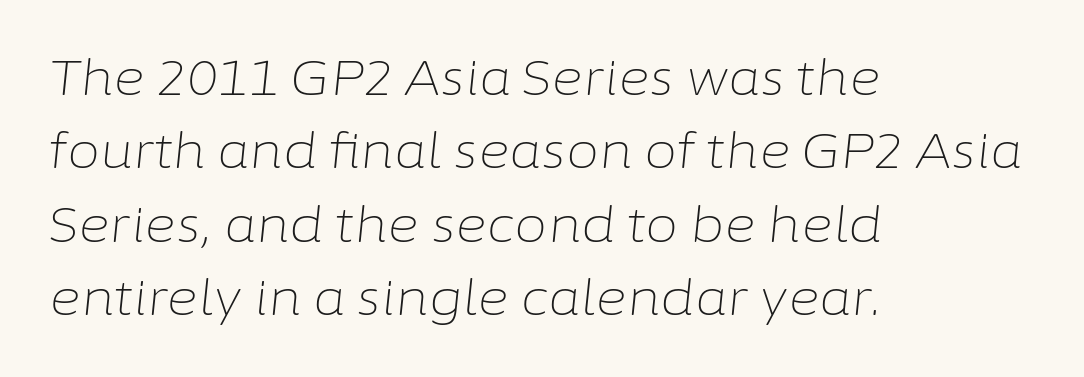
Rule under the text: the space is simply empty. Italic: yes, the glyphs are oblique. You could not count columns in this text — the font is proportionally spaced. Caption: multi-line text, flush left, ragged right.
